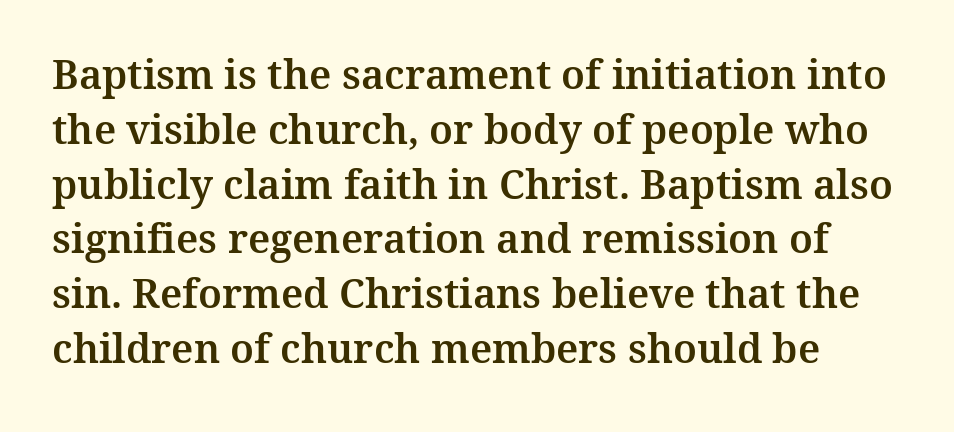
Baseline-to-baseline distance is the conventional proportion of letter height. Designer's note — italics off, roman on. Does the type have serifs? Yes, each stem ends in a small foot. Here the glyphs are tracked normally, forming tight word shapes.
